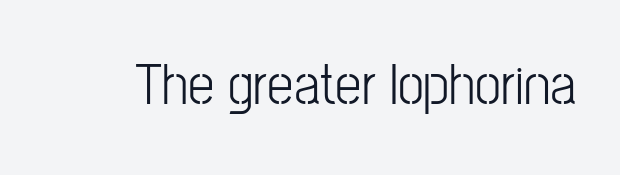
The image shows 59 px condensed sans-serif type, upright; set normal letter spacing, not underlined; low stroke contrast and a medium x-height.
